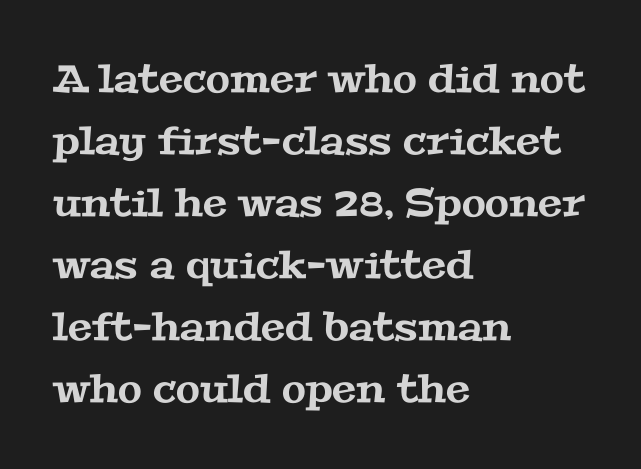
The image shows 39 px wide serif type; set left-aligned, normal line spacing (1.59x), normal letter spacing, not underlined; medium stroke contrast and a medium x-height.
